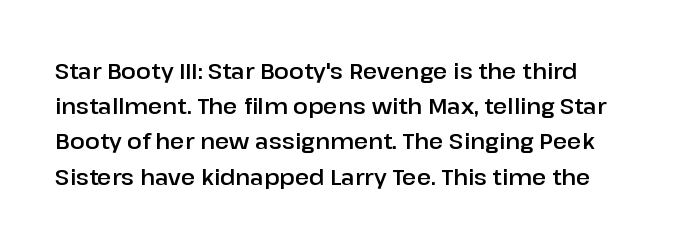
{"italic": "no", "underline": "no", "line_spacing": "normal", "line_spacing_ratio": 1.6, "letter_spacing": "normal", "letter_spacing_em": 0.0, "glyph_px": 22}
